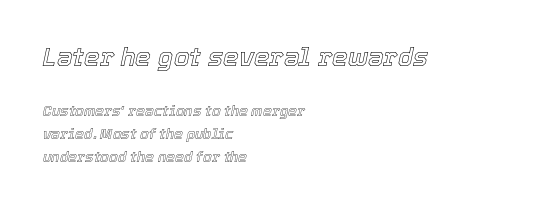
Line starts are locked; line ends wander. Look at the glyph heights: the upper group is clearly the bigger setting. These lines were composed using italics. Compared with typical paragraphs, the rows here are spaced about the same. The tracking reads as untouched default to a designer's eye. Anything drawn beneath the words? Only blank space.
